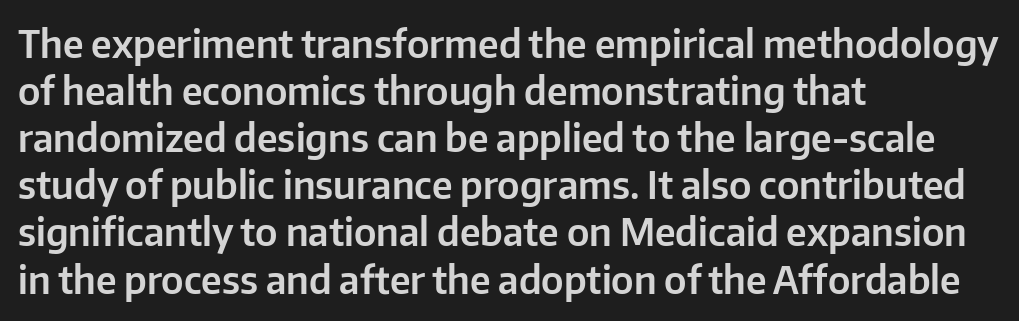
The image shows 38 px sans-serif type, upright; set left-aligned, line spacing 1.24x, normal letter spacing, not underlined; low stroke contrast and a medium x-height.
